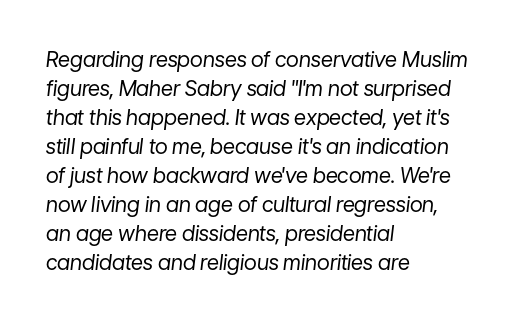
Q: Is the text bold? A: No.
Q: Is the text italic (slanted)? A: Yes, it leans right by about 7 degrees.
Q: Is the text underlined? A: No.
Q: How is the paragraph aligned? A: Left-aligned.
Q: Is the spacing between letters normal or unusually wide? A: Normal.
Q: Is the spacing between lines tight, normal or loose? A: Normal.
